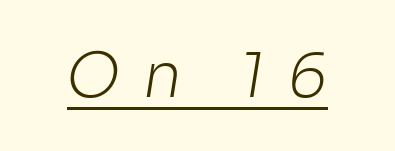
Q: Is the text bold? A: No.
Q: Is the typeface a serif or a sans-serif typeface? A: Sans-serif.
Q: Is the text underlined? A: Yes.
Q: Is the spacing between letters normal or unusually wide? A: Unusually wide.
Q: Width (condensed, normal, or wide)? A: Normal.
Q: Stroke contrast? A: Low.
Q: x-height? A: Medium.
Q: Monospaced? A: No.
